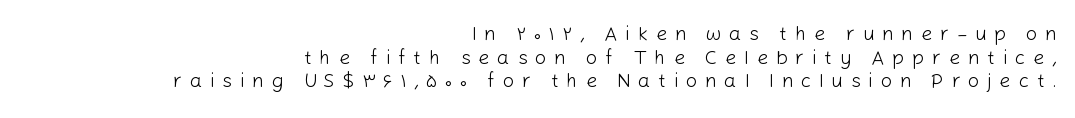
The image shows 20 px text type, upright; set right-aligned, line spacing 1.18x, unusually wide letter spacing (+0.38 em), not underlined.
